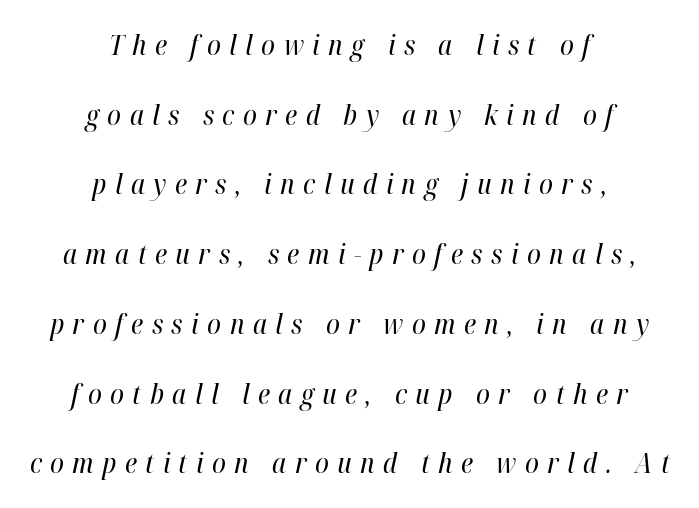
The image shows 28 px regular-weight, condensed type, italic (leaning right); set centered, loose line spacing (2.49x), unusually wide letter spacing (+0.3 em), not underlined; high stroke contrast and a medium x-height.
